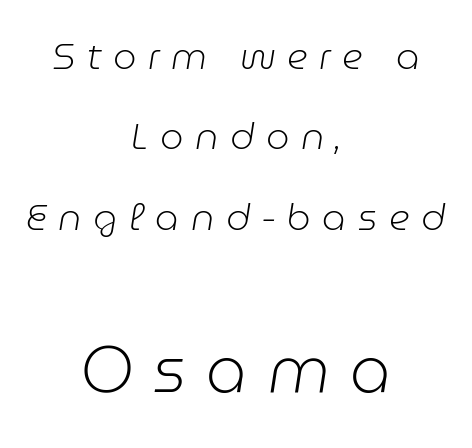
The image shows 64 px light type, italic (leaning right); set centered, loose line spacing (2.17x), unusually wide letter spacing (+0.31 em), not underlined; the second (bottom) block is 1.73x larger; low stroke contrast and a medium x-height.
